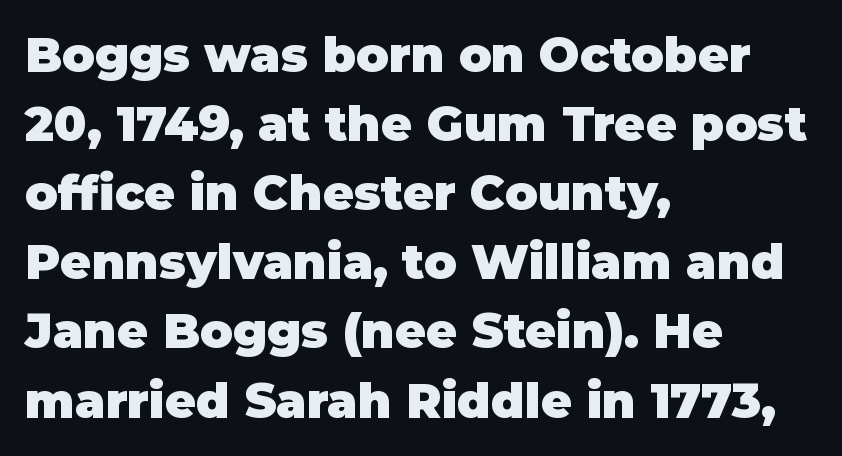
The image shows 48 px heavy sans-serif type, upright; set left-aligned, normal line spacing (1.44x), normal letter spacing, not underlined; low stroke contrast and a large x-height.
